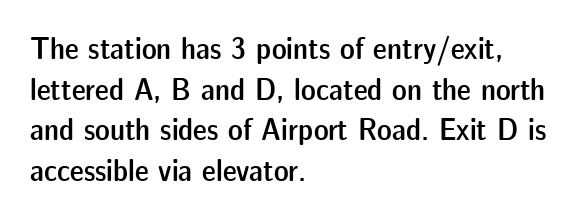
{"serif": "no", "italic": "no", "bold": "semi", "weight": "semibold", "width": "normal", "stroke_contrast": "low", "x_height": "medium", "monospaced": "no", "underline": "no", "align": "left", "line_spacing": "normal", "line_spacing_ratio": 1.31, "letter_spacing": "normal", "letter_spacing_em": 0.0, "glyph_px": 31}
